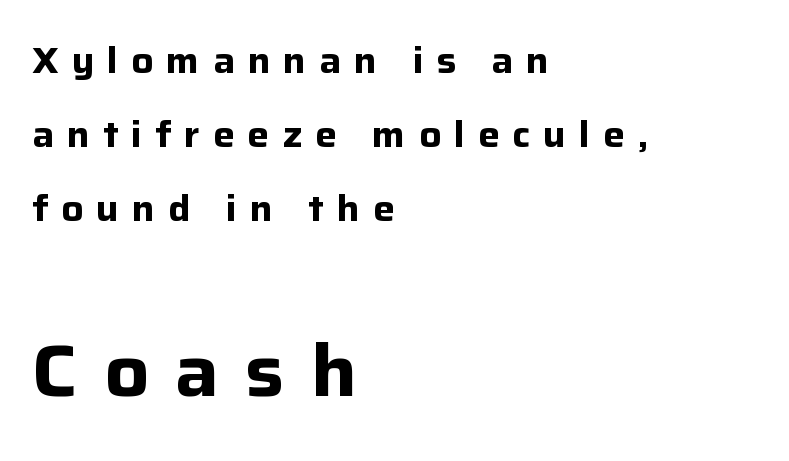
Q: Is the text bold? A: Yes.
Q: Is the text italic (slanted)? A: No, it is upright.
Q: Is the typeface a serif or a sans-serif typeface? A: Sans-serif.
Q: Is the text underlined? A: No.
Q: How is the paragraph aligned? A: Left-aligned.
Q: Is the spacing between letters normal or unusually wide? A: Unusually wide.
Q: Is the spacing between lines tight, normal or loose? A: Loose.
Q: Which block of text is set in a larger size, the first (top) or the second (bottom)? A: The second (bottom) one.
Q: Width (condensed, normal, or wide)? A: Normal.
Q: Stroke contrast? A: Low.
Q: x-height? A: Medium.
Q: Monospaced? A: No.
